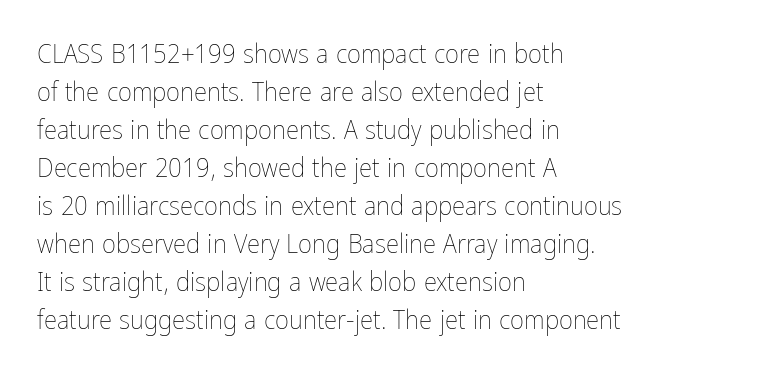
Q: Is the text bold? A: No.
Q: Is the text italic (slanted)? A: No, it is upright.
Q: Is the text underlined? A: No.
Q: How is the paragraph aligned? A: Left-aligned.
Q: Is the spacing between letters normal or unusually wide? A: Normal.
Q: Is the spacing between lines tight, normal or loose? A: Normal.
